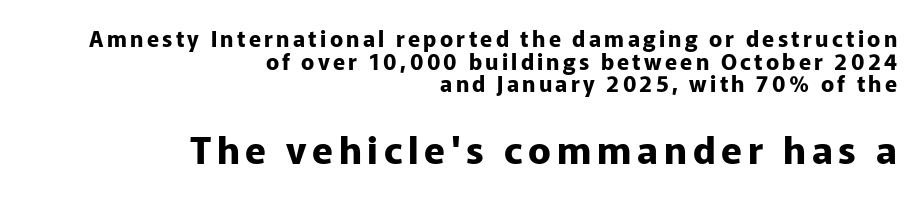
The image shows 38 px bold sans-serif type, upright; set right-aligned, tight line spacing (1.03x), not underlined; the second (bottom) block is 1.73x larger; low stroke contrast and a medium x-height.
